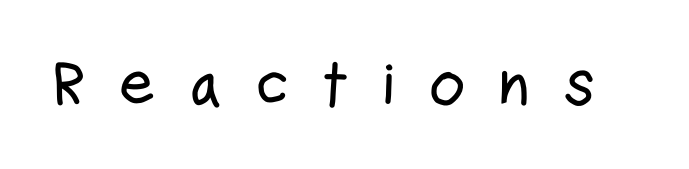
The image shows 64 px condensed sans-serif type, upright; set unusually wide letter spacing (+0.5 em), not underlined; low stroke contrast and a medium x-height.
